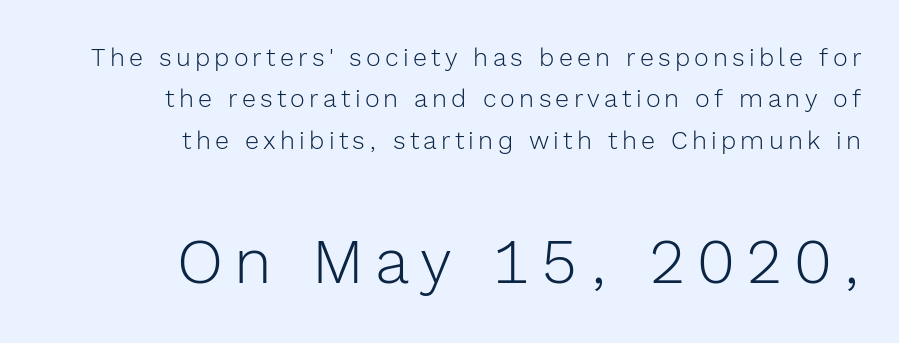
{"serif": "no", "italic": "no", "bold": "no", "weight": "light", "width": "normal", "x_height": "medium", "monospaced": "no", "underline": "no", "align": "right", "line_spacing": "normal", "line_spacing_ratio": 1.66, "larger_block": "second", "size_ratio": 2.52, "glyph_px": 63}
